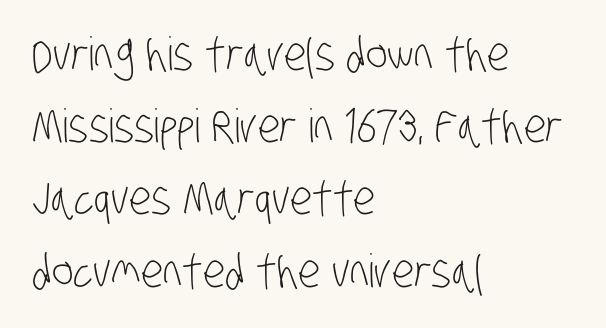
The typesetting does not lean heavy: it is not bold. The setting favours the left margin, as ordinary paragraphs usually do. Note the varied advance widths — an 'i' is clearly narrower than an 'm'. Observe the ordinary spacing: letters are neighbours, not strangers.
